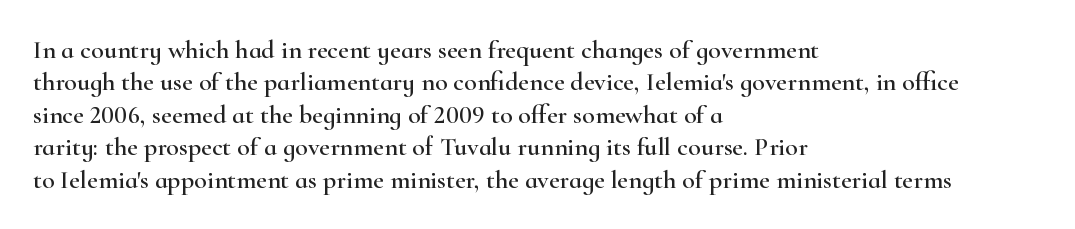
Q: Is the text italic (slanted)? A: No, it is upright.
Q: Is the text underlined? A: No.
Q: How is the paragraph aligned? A: Left-aligned.
Q: Is the spacing between letters normal or unusually wide? A: Normal.
Q: Is the spacing between lines tight, normal or loose? A: Normal.
